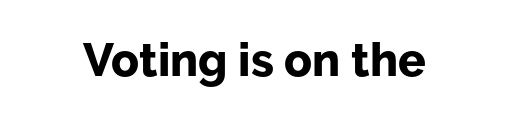
The type family on display is of the sans-serif kind. The area under the type is left untouched. Set as a true bold cut, around the 700 mark. Letter spacing: default. Each letter keeps its own natural width here, so spacing adapts to shape. A typesetter would mark this as roman, not italic.
